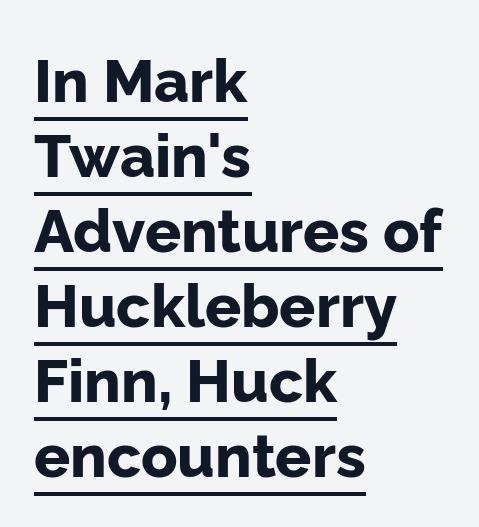
{"serif": "no", "italic": "no", "bold": "yes", "weight": "bold", "width": "normal", "stroke_contrast": "low", "x_height": "medium", "monospaced": "no", "underline": "yes", "align": "left", "line_spacing": "normal", "line_spacing_ratio": 1.25, "letter_spacing": "normal", "letter_spacing_em": 0.0, "glyph_px": 60}
